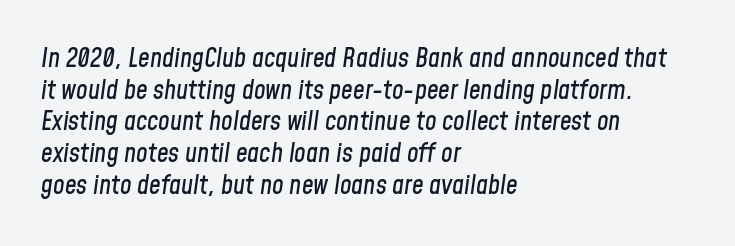
{"italic": "yes", "lean": "right", "slant_degrees": 8, "underline": "no", "align": "left", "line_spacing_ratio": 1.22, "letter_spacing": "normal", "letter_spacing_em": 0.0, "glyph_px": 26}
